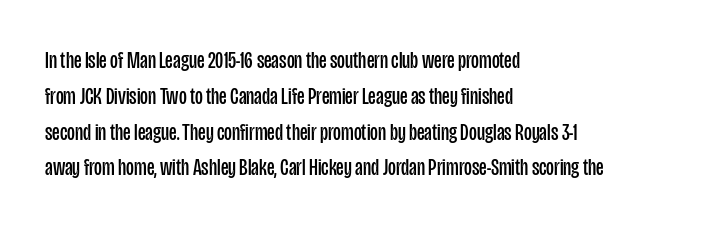
The image shows 24 px text type, upright; set left-aligned, normal line spacing (1.49x), normal letter spacing, not underlined.
